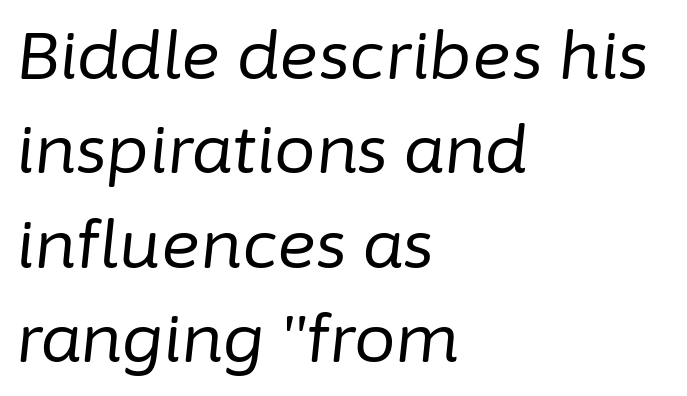
{"italic": "yes", "lean": "right", "slant_degrees": 6, "bold": "no", "weight": "regular", "width": "normal", "stroke_contrast": "low", "x_height": "medium", "monospaced": "no", "underline": "no", "align": "left", "line_spacing": "normal", "line_spacing_ratio": 1.43, "letter_spacing": "normal", "letter_spacing_em": 0.0, "glyph_px": 66}
